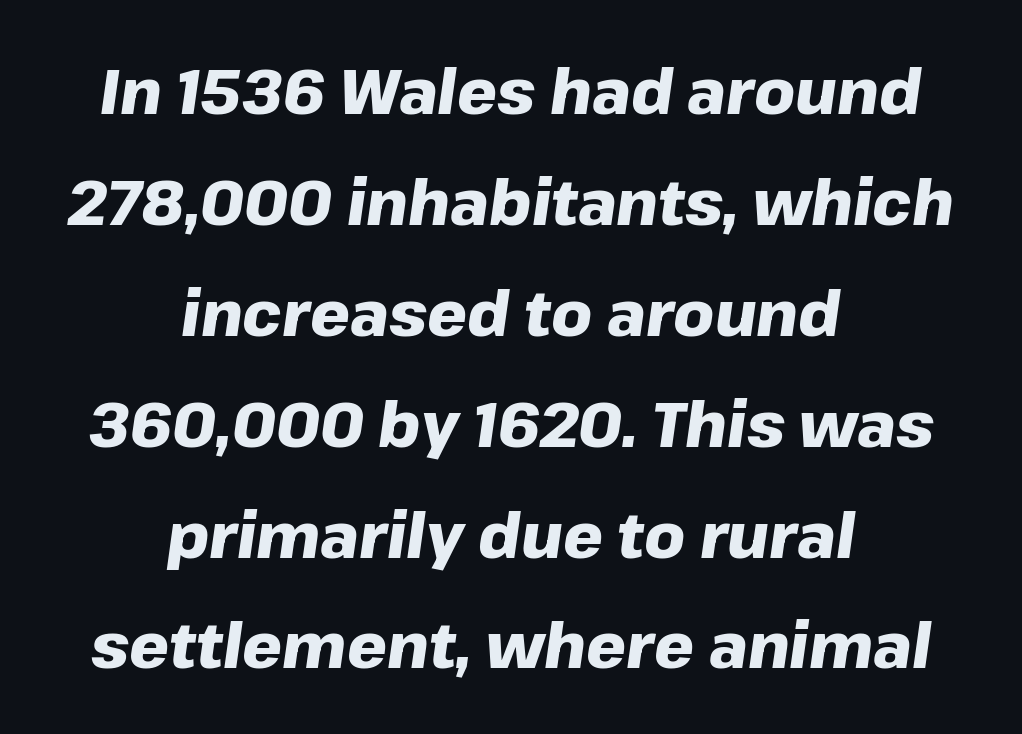
Neither beginnings nor endings align; midpoints do. Here the designer chose a conventional face with non-uniform glyph widths. Decoration check: the copy has no underline. There's an unmistakable incline to the writing here. The rendering uses a bold face; every stroke is thick and dark. Does extra space separate the letters? No, they use regular spacing.
